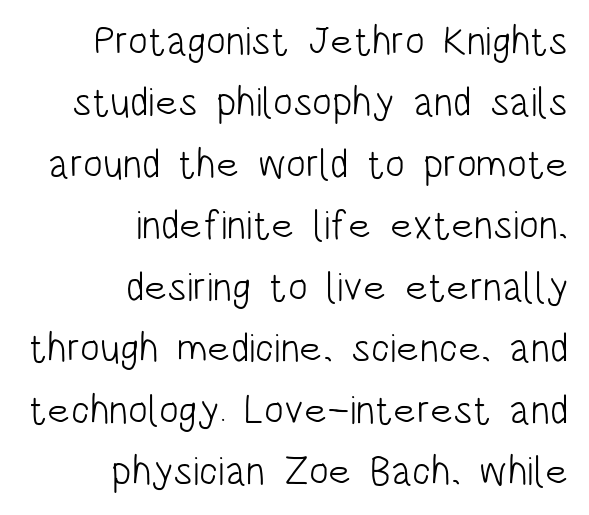
Between one letter and the next there's only the usual sliver of space. Spacing verdict: proportional, widths tailored to each character. The rows are spaced the way most documents space them. These lines stack with their right ends in a neat column. Letterform terminals end flat and unadorned throughout the passage.
